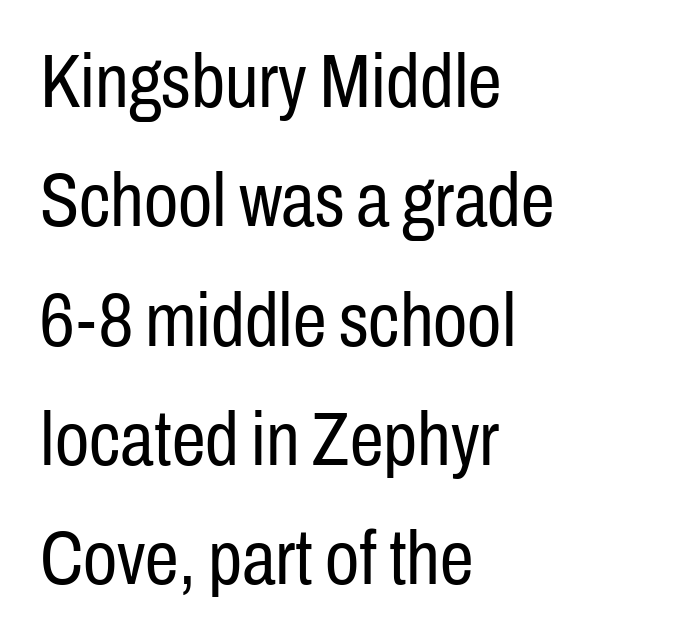
The image shows 76 px regular-weight, condensed sans-serif type, upright; set left-aligned, normal line spacing (1.57x), normal letter spacing, not underlined; low stroke contrast and a medium x-height.
